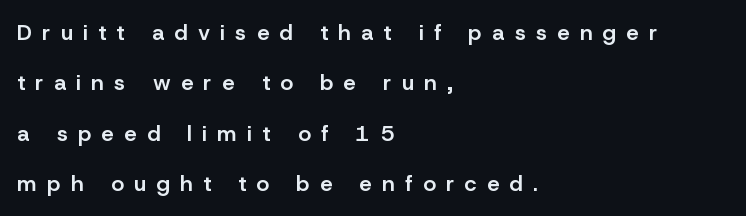
Descender tails drop into unmarked territory. Italic: no, the glyphs are upright roman. Inter-character spacing is expanded well beyond the font's built-in metrics. How would I describe the line gaps? Wide and relaxed. A bit beefed up — I'd call it semibold rather than bold.
